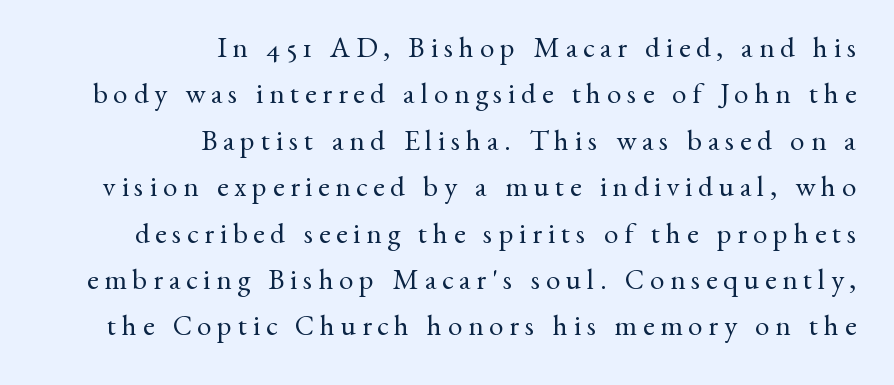
Q: Is the text bold? A: No.
Q: Is the text italic (slanted)? A: No, it is upright.
Q: Is the typeface a serif or a sans-serif typeface? A: Serif.
Q: Is the text underlined? A: No.
Q: How is the paragraph aligned? A: Right-aligned.
Q: Is the spacing between letters normal or unusually wide? A: Unusually wide.
Q: Is the spacing between lines tight, normal or loose? A: Normal.
Q: Width (condensed, normal, or wide)? A: Normal.
Q: Stroke contrast? A: Medium.
Q: x-height? A: Small.
Q: Monospaced? A: No.
